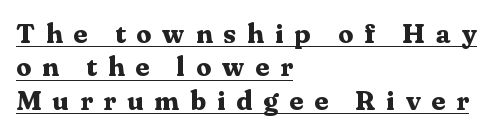
The image shows 27 px bold type, upright; set left-aligned, line spacing 1.24x, unusually wide letter spacing (+0.41 em), underlined.
